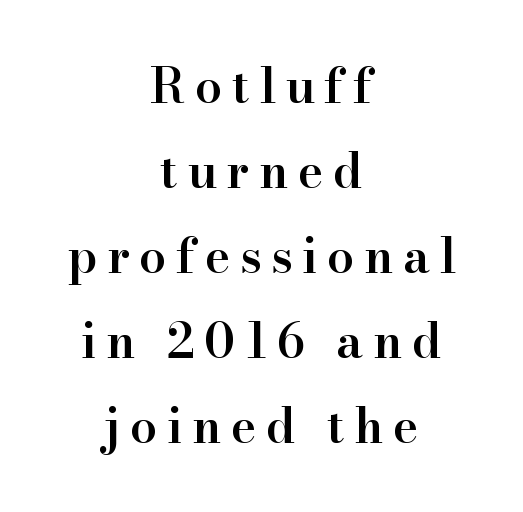
{"serif": "yes", "italic": "no", "bold": "semi", "weight": "semibold", "width": "normal", "stroke_contrast": "high", "x_height": "small", "monospaced": "no", "underline": "no", "align": "center", "line_spacing_ratio": 1.77, "letter_spacing": "wide", "letter_spacing_em": 0.2, "glyph_px": 48}
